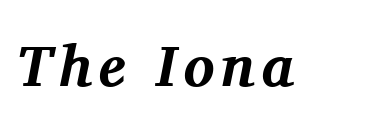
{"serif": "yes", "italic": "yes", "lean": "right", "slant_degrees": 11, "bold": "yes", "weight": "bold", "width": "normal", "stroke_contrast": "medium", "x_height": "medium", "monospaced": "no", "underline": "no", "glyph_px": 58}
